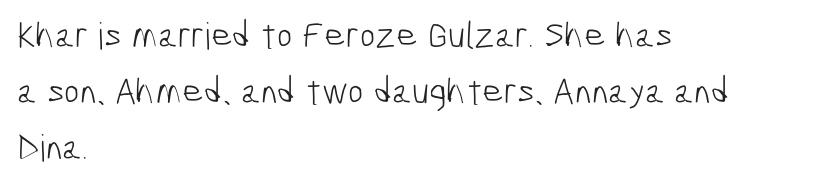
Examine the stroke ends and you'll find no serifs. Glyph-to-glyph distance matches everyday printed text. This sample keeps an unexceptional amount of space between lines. Visually the block forms a straight wall on the left and a jagged coastline on the right.
